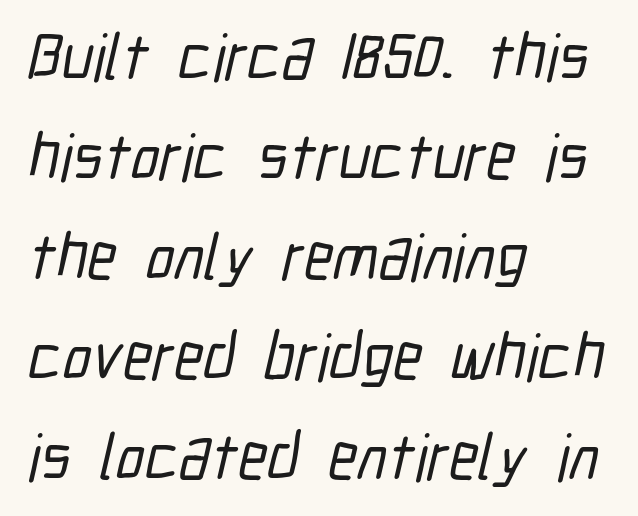
The image shows 65 px condensed sans-serif type; set left-aligned, normal line spacing (1.54x), normal letter spacing, not underlined; low stroke contrast and a medium x-height.
